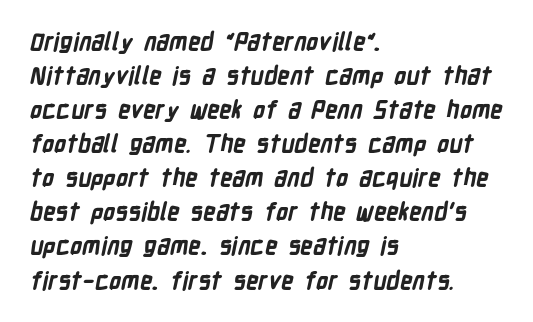
Look at the tracking — it's just the regular setting, nothing added. Weight: bold. Where is the straight margin? On the left. Successive baselines arrive at the customary interval.
